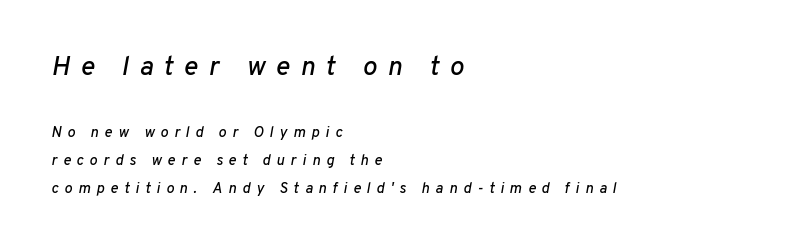
{"italic": "yes", "lean": "right", "slant_degrees": 10, "underline": "no", "align": "left", "line_spacing_ratio": 1.86, "letter_spacing": "wide", "letter_spacing_em": 0.39, "larger_block": "first", "size_ratio": 1.8, "glyph_px": 27}
